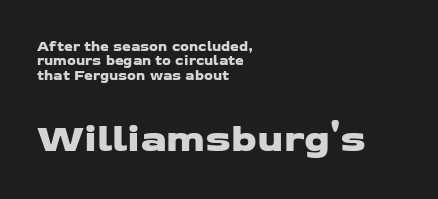
Q: Is the typeface a serif or a sans-serif typeface? A: Sans-serif.
Q: Is the text underlined? A: No.
Q: How is the paragraph aligned? A: Left-aligned.
Q: Is the spacing between letters normal or unusually wide? A: Normal.
Q: Is the spacing between lines tight, normal or loose? A: Tight.
Q: Which block of text is set in a larger size, the first (top) or the second (bottom)? A: The second (bottom) one.
Q: Width (condensed, normal, or wide)? A: Wide.
Q: Stroke contrast? A: Low.
Q: x-height? A: Medium.
Q: Monospaced? A: No.
